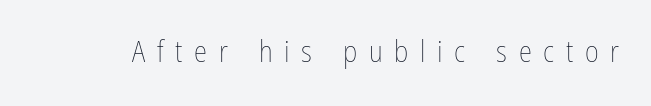
{"italic": "no", "bold": "no", "weight": "thin", "width": "condensed", "stroke_contrast": "low", "x_height": "medium", "monospaced": "no", "underline": "no", "letter_spacing": "wide", "letter_spacing_em": 0.39, "glyph_px": 30}
